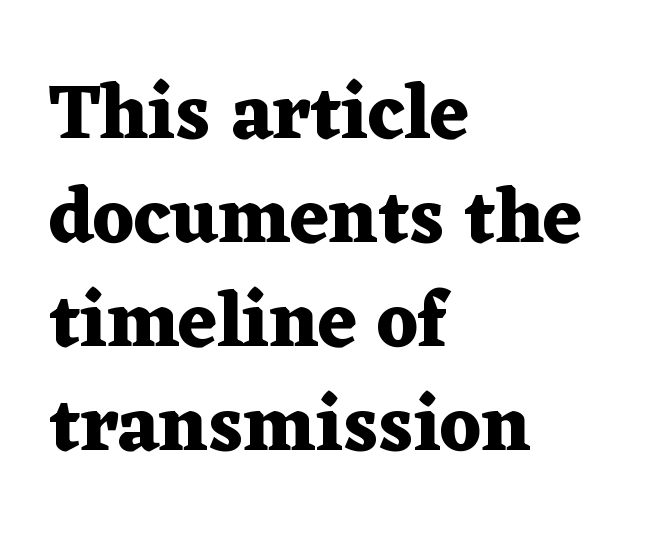
The image shows 77 px heavy, wide serif type, upright; set left-aligned, normal line spacing (1.35x), normal letter spacing, not underlined; medium stroke contrast and a medium x-height.
